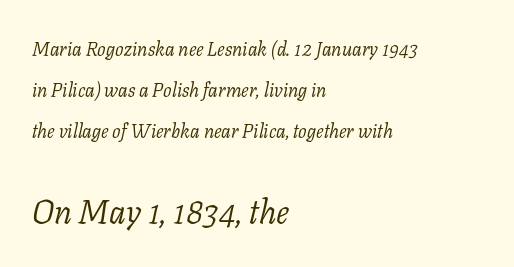
Q: Is the text bold? A: No.
Q: Is the text italic (slanted)? A: Yes, it leans right by about 11 degrees.
Q: Is the typeface a serif or a sans-serif typeface? A: Serif.
Q: Is the text underlined? A: No.
Q: How is the paragraph aligned? A: Left-aligned.
Q: Is the spacing between letters normal or unusually wide? A: Normal.
Q: Is the spacing between lines tight, normal or loose? A: Loose.
Q: Which block of text is set in a larger size, the first (top) or the second (bottom)? A: The second (bottom) one.
Q: Width (condensed, normal, or wide)? A: Normal.
Q: Stroke contrast? A: Low.
Q: x-height? A: Medium.
Q: Monospaced? A: No.
